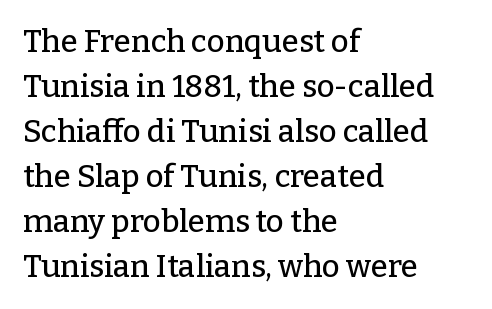
The image shows 31 px serif type, upright; set left-aligned, normal line spacing (1.45x), normal letter spacing, not underlined; low stroke contrast and a medium x-height.
